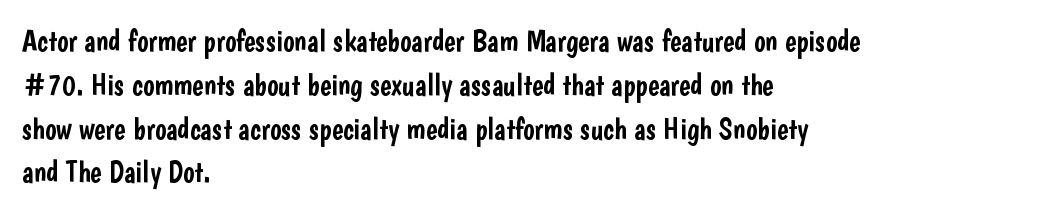
Q: Is the text italic (slanted)? A: No, it is upright.
Q: Is the typeface a serif or a sans-serif typeface? A: Sans-serif.
Q: Is the text underlined? A: No.
Q: How is the paragraph aligned? A: Left-aligned.
Q: Is the spacing between letters normal or unusually wide? A: Normal.
Q: Is the spacing between lines tight, normal or loose? A: Normal.
Q: Width (condensed, normal, or wide)? A: Condensed.
Q: Stroke contrast? A: Low.
Q: x-height? A: Medium.
Q: Monospaced? A: No.
